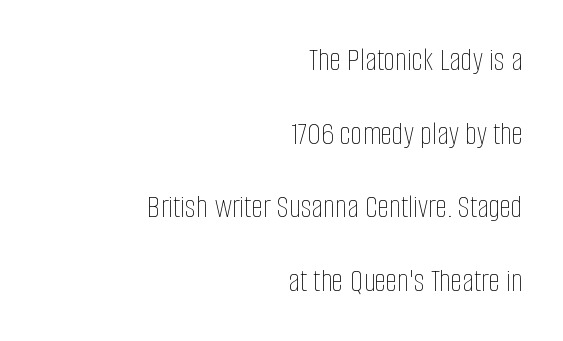
Q: Is the text bold? A: No.
Q: Is the text italic (slanted)? A: No, it is upright.
Q: Is the text underlined? A: No.
Q: How is the paragraph aligned? A: Right-aligned.
Q: Is the spacing between letters normal or unusually wide? A: Normal.
Q: Is the spacing between lines tight, normal or loose? A: Loose.
Q: Width (condensed, normal, or wide)? A: Condensed.
Q: Stroke contrast? A: Low.
Q: x-height? A: Large.
Q: Monospaced? A: No.
